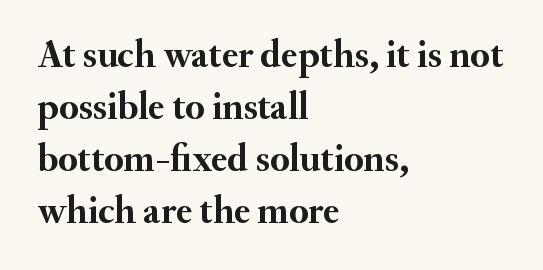
{"serif": "yes", "italic": "no", "bold": "yes", "weight": "semibold", "width": "normal", "stroke_contrast": "medium", "x_height": "small", "monospaced": "no", "underline": "no", "align": "left", "line_spacing": "normal", "line_spacing_ratio": 1.33, "letter_spacing": "normal", "letter_spacing_em": 0.0, "glyph_px": 39}
